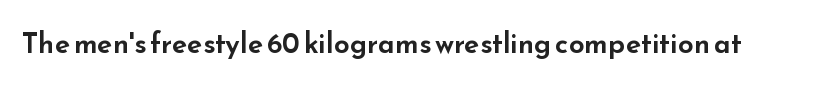
The image shows 28 px wide sans-serif type, upright; set normal letter spacing, not underlined; low stroke contrast and a small x-height.
